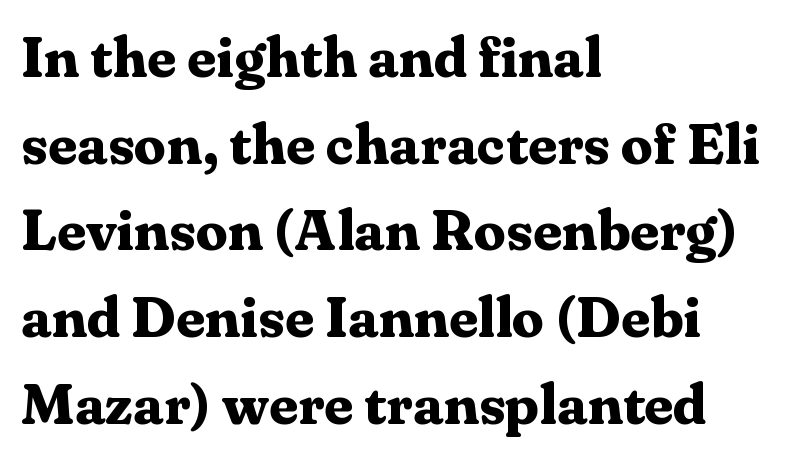
The image shows 57 px bold serif type, upright; set left-aligned, normal line spacing (1.52x), normal letter spacing, not underlined; medium stroke contrast and a medium x-height.
